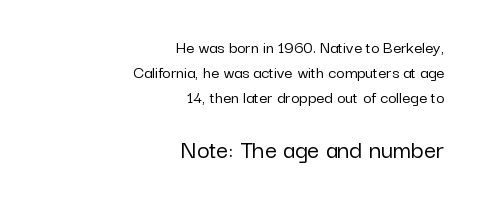
The image shows 27 px text type, upright; set right-aligned, normal line spacing (1.4x), normal letter spacing, not underlined; the second (bottom) block is 1.5x larger.
